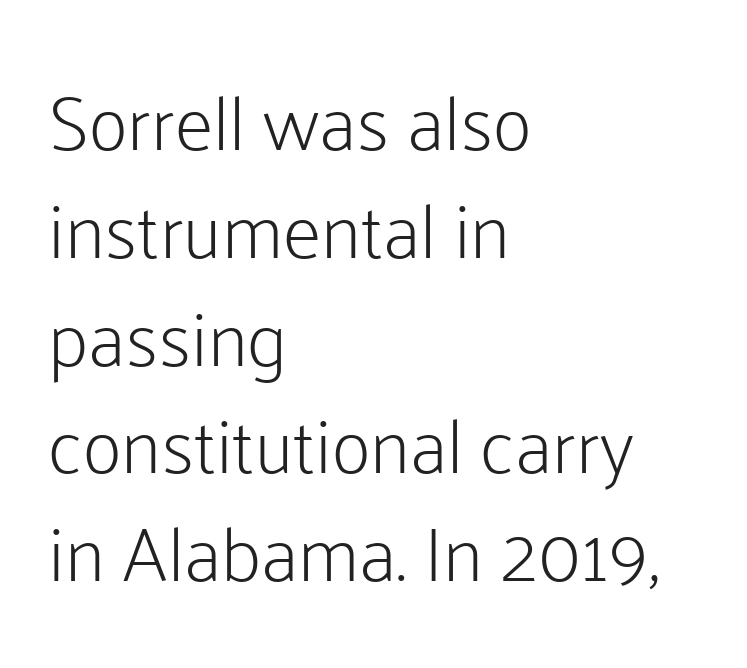
Q: Is the text bold? A: No.
Q: Is the text italic (slanted)? A: No, it is upright.
Q: Is the typeface a serif or a sans-serif typeface? A: Sans-serif.
Q: Is the text underlined? A: No.
Q: How is the paragraph aligned? A: Left-aligned.
Q: Is the spacing between letters normal or unusually wide? A: Normal.
Q: Is the spacing between lines tight, normal or loose? A: Normal.
Q: Width (condensed, normal, or wide)? A: Normal.
Q: Stroke contrast? A: Low.
Q: x-height? A: Medium.
Q: Monospaced? A: No.
